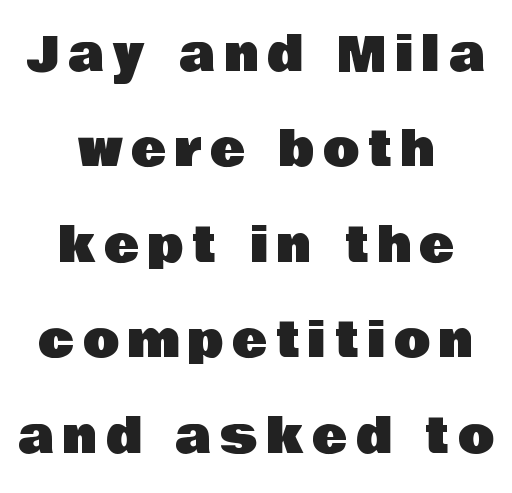
Q: Is the text italic (slanted)? A: No, it is upright.
Q: Is the typeface a serif or a sans-serif typeface? A: Sans-serif.
Q: Is the text underlined? A: No.
Q: How is the paragraph aligned? A: Centered.
Q: Is the spacing between lines tight, normal or loose? A: Loose.
Q: Width (condensed, normal, or wide)? A: Normal.
Q: Stroke contrast? A: Low.
Q: x-height? A: Large.
Q: Monospaced? A: No.
